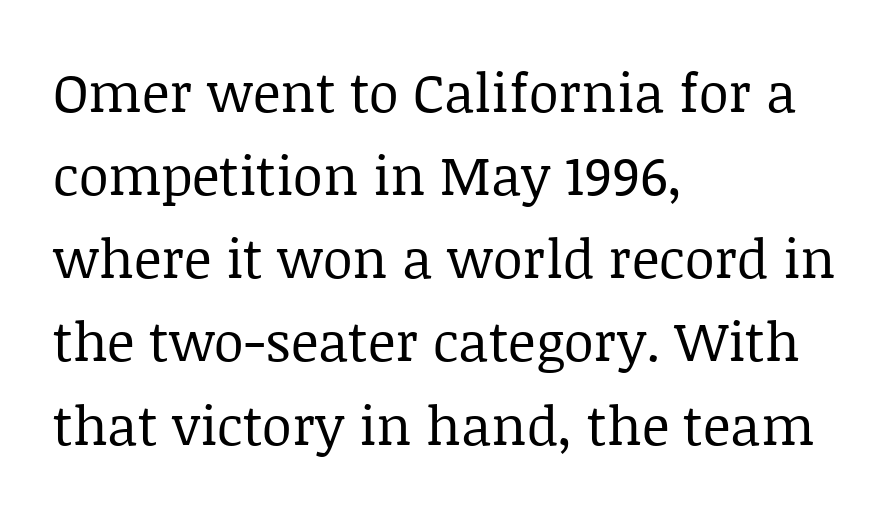
{"serif": "yes", "italic": "no", "bold": "no", "weight": "regular", "width": "normal", "stroke_contrast": "low", "x_height": "large", "monospaced": "no", "underline": "no", "align": "left", "line_spacing": "normal", "line_spacing_ratio": 1.54, "letter_spacing": "normal", "letter_spacing_em": 0.0, "glyph_px": 54}
